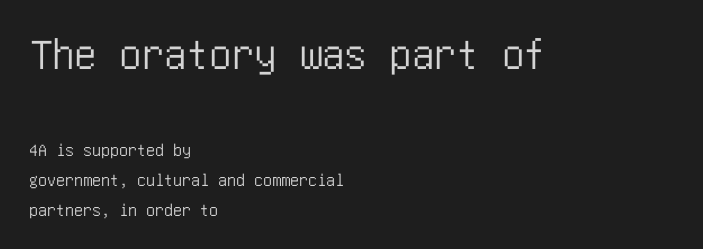
{"serif": "no", "italic": "no", "width": "condensed", "stroke_contrast": "low", "x_height": "large", "underline": "no", "align": "left", "line_spacing": "normal", "line_spacing_ratio": 1.67, "letter_spacing": "normal", "letter_spacing_em": 0.0, "larger_block": "first", "size_ratio": 2.5, "glyph_px": 45}
